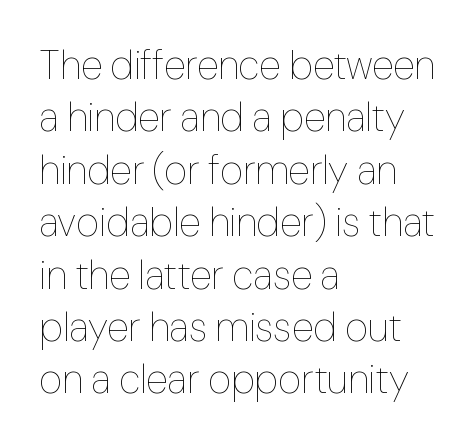
Q: Is the text bold? A: No.
Q: Is the text italic (slanted)? A: No, it is upright.
Q: Is the text underlined? A: No.
Q: How is the paragraph aligned? A: Left-aligned.
Q: Is the spacing between letters normal or unusually wide? A: Normal.
Q: Is the spacing between lines tight, normal or loose? A: Normal.
Q: Width (condensed, normal, or wide)? A: Normal.
Q: Stroke contrast? A: Low.
Q: x-height? A: Medium.
Q: Monospaced? A: No.
